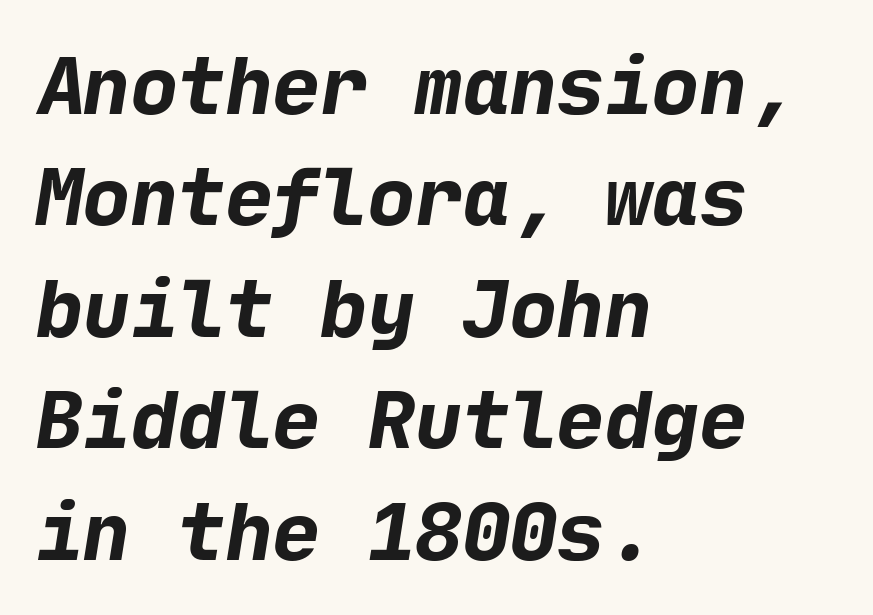
{"serif": "no", "bold": "yes", "weight": "bold", "width": "normal", "stroke_contrast": "low", "x_height": "medium", "underline": "no", "align": "left", "line_spacing": "normal", "line_spacing_ratio": 1.41, "letter_spacing": "normal", "letter_spacing_em": 0.0, "glyph_px": 79}
